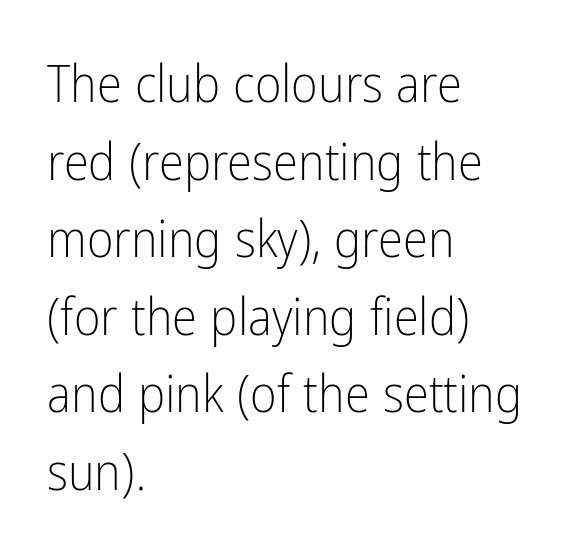
The glyphs are unaccompanied by any horizontal stroke below them. Notice how descenders clear the ascenders below comfortably — that's standard leading. Horizontal alignment here is leftward, the default for most running prose. Spacing between characters is what you'd get straight out of the box. Are there feet on the stems? There aren't — it's a sans. Character widths vary here, with narrow letters taking less room than wide ones.
